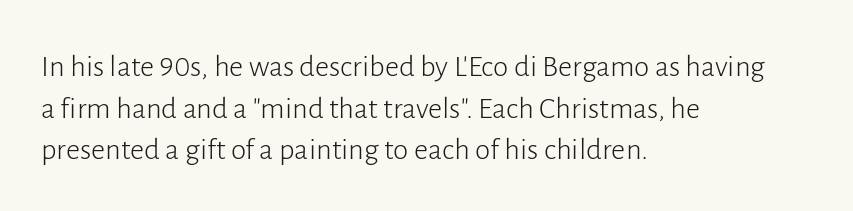
The image shows 31 px light sans-serif type, upright; set left-aligned, normal line spacing (1.34x), normal letter spacing, not underlined; low stroke contrast and a medium x-height.
